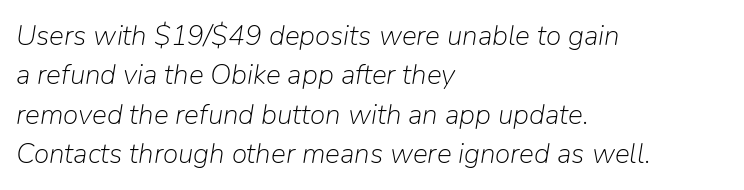
This rendering leaves character spacing at its baseline value. This block has exactly the height ordinary leading produces. The lettering tilts uniformly, giving the passage an italic look. Lines of text with bare space underneath. The face used here is proportionally spaced, like ordinary book or web type.
